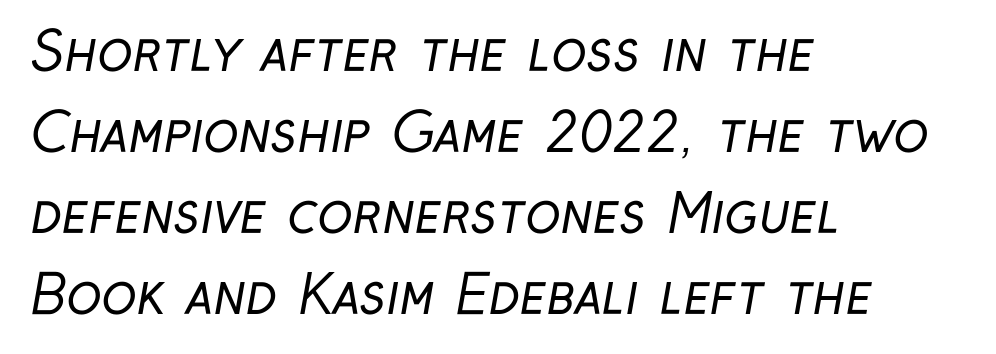
Q: Is the text bold? A: No.
Q: Is the typeface a serif or a sans-serif typeface? A: Sans-serif.
Q: Is the text underlined? A: No.
Q: How is the paragraph aligned? A: Left-aligned.
Q: Is the spacing between letters normal or unusually wide? A: Normal.
Q: Is the spacing between lines tight, normal or loose? A: Normal.
Q: Width (condensed, normal, or wide)? A: Condensed.
Q: Stroke contrast? A: Low.
Q: x-height? A: Medium.
Q: Monospaced? A: No.
